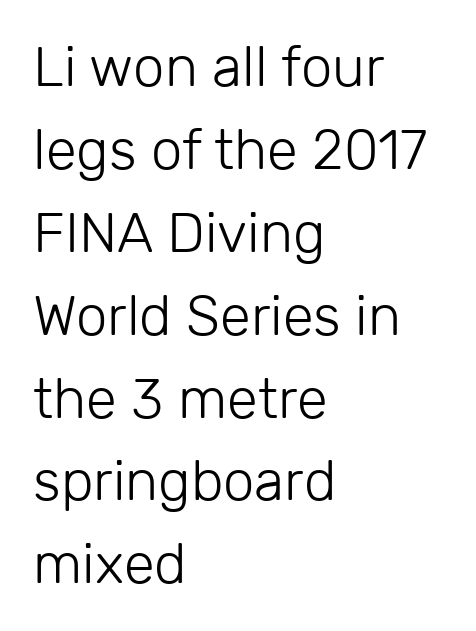
It's the straight-up-and-down kind of type. The typesetting does not lean heavy: it is not bold. This rendering leaves character spacing at its baseline value. Layout note: lines flush left. These lines are rendered in a variable-pitch font.
